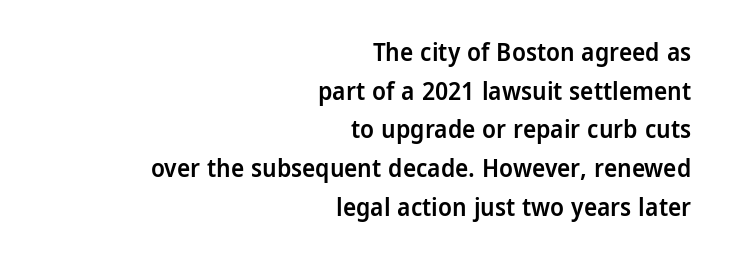
The image shows 25 px text type, upright; set right-aligned, normal line spacing (1.55x), normal letter spacing, not underlined.
